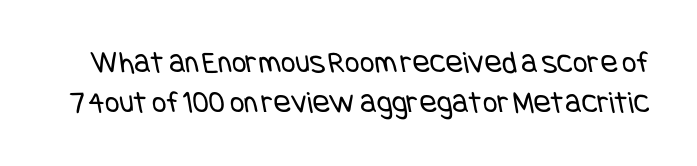
{"serif": "no", "bold": "no", "weight": "regular", "width": "condensed", "stroke_contrast": "low", "x_height": "large", "underline": "no", "line_spacing": "normal", "line_spacing_ratio": 1.26, "letter_spacing": "normal", "letter_spacing_em": 0.0, "glyph_px": 32}
